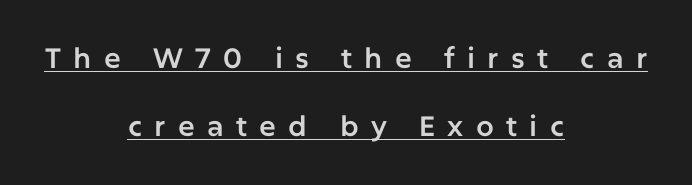
Q: Is the text italic (slanted)? A: No, it is upright.
Q: Is the typeface a serif or a sans-serif typeface? A: Sans-serif.
Q: Is the text underlined? A: Yes.
Q: How is the paragraph aligned? A: Centered.
Q: Is the spacing between letters normal or unusually wide? A: Unusually wide.
Q: Is the spacing between lines tight, normal or loose? A: Loose.
Q: Width (condensed, normal, or wide)? A: Normal.
Q: Stroke contrast? A: Low.
Q: x-height? A: Medium.
Q: Monospaced? A: No.
